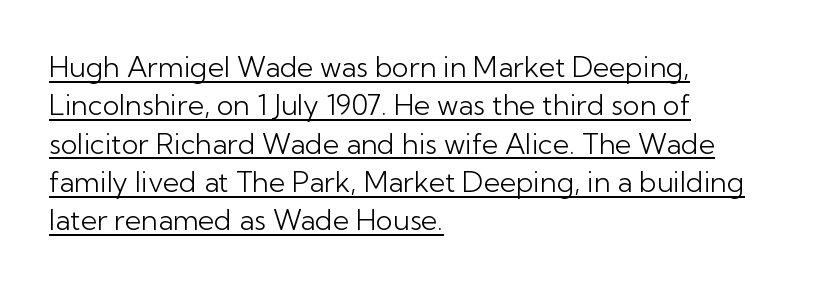
The image shows 28 px light sans-serif type, upright; set left-aligned, normal line spacing (1.37x), normal letter spacing, underlined; low stroke contrast and a medium x-height.
